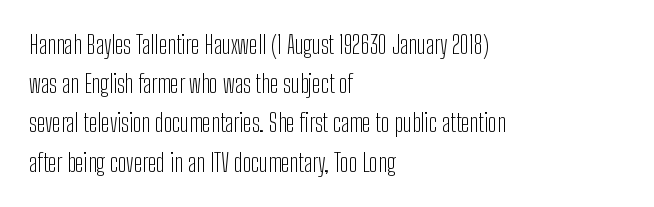
{"italic": "no", "bold": "no", "underline": "no", "align": "left", "line_spacing": "normal", "line_spacing_ratio": 1.57, "letter_spacing": "normal", "letter_spacing_em": 0.0, "glyph_px": 25}
